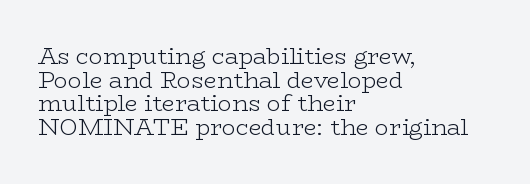
The leading is snug, giving the passage a crowded texture. The font sits on the lighter half of the weight spectrum, regular included. The text block is weighted toward the left margin, trailing off unevenly rightward. Does the lettering tilt? It doesn't — this is upright.
